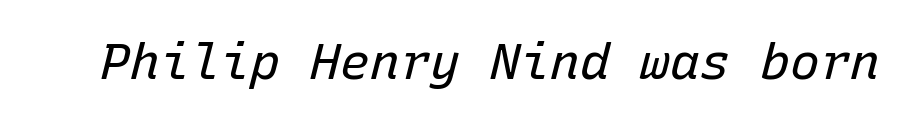
The typography opts for an oblique posture over an upright one. The face used here is rendered with its standard letterfit. The letters look calm and open, with moderate or lighter stems. Is this a fixed-width face? Yes — each glyph sits in an identical cell. The string is rendered with underlining switched off.
